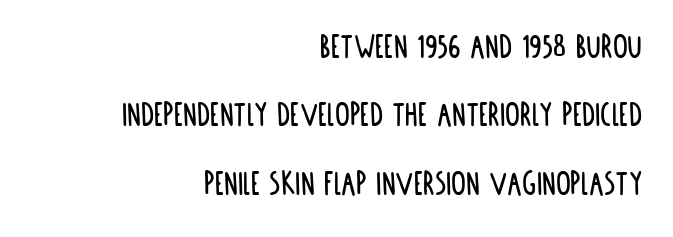
The image shows 37 px condensed sans-serif type, upright; set right-aligned, line spacing 1.85x, normal letter spacing, not underlined; low stroke contrast and a large x-height.
